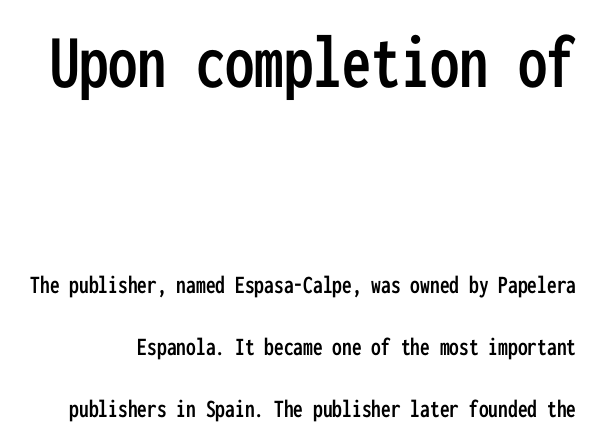
Q: Is the text italic (slanted)? A: No, it is upright.
Q: Is the typeface a serif or a sans-serif typeface? A: Sans-serif.
Q: Is the text underlined? A: No.
Q: Is the spacing between letters normal or unusually wide? A: Normal.
Q: Is the spacing between lines tight, normal or loose? A: Loose.
Q: Which block of text is set in a larger size, the first (top) or the second (bottom)? A: The first (top) one.
Q: Width (condensed, normal, or wide)? A: Condensed.
Q: Stroke contrast? A: Low.
Q: x-height? A: Medium.
Q: Monospaced? A: Yes.
